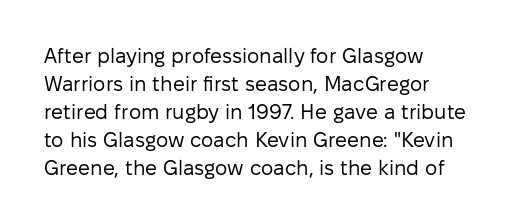
{"italic": "no", "bold": "no", "underline": "no", "align": "left", "line_spacing": "normal", "line_spacing_ratio": 1.33, "letter_spacing": "normal", "letter_spacing_em": 0.0, "glyph_px": 21}
